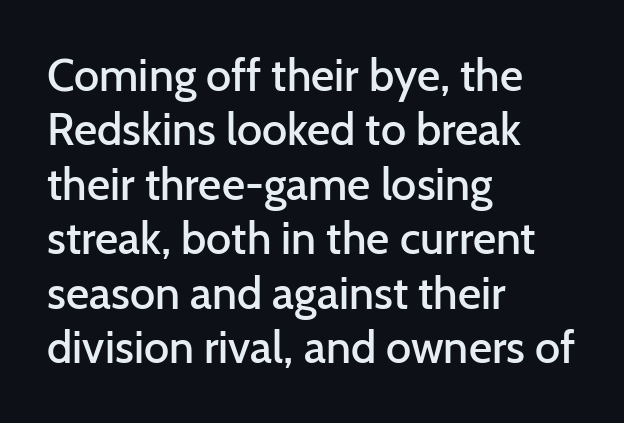
Q: Is the text bold? A: Semi-bold.
Q: Is the text italic (slanted)? A: No, it is upright.
Q: Is the typeface a serif or a sans-serif typeface? A: Sans-serif.
Q: Is the text underlined? A: No.
Q: How is the paragraph aligned? A: Left-aligned.
Q: Is the spacing between letters normal or unusually wide? A: Normal.
Q: Width (condensed, normal, or wide)? A: Normal.
Q: Stroke contrast? A: Low.
Q: x-height? A: Medium.
Q: Monospaced? A: No.
